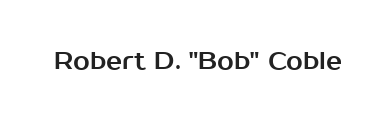
{"italic": "no", "underline": "no", "letter_spacing": "normal", "letter_spacing_em": 0.0, "glyph_px": 24}
